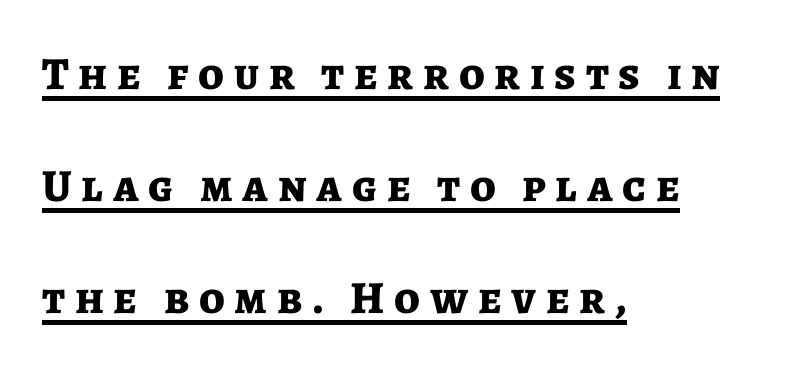
The face used here is proportionally spaced, like ordinary book or web type. Honestly, the underline is the first thing you notice here. Leftover space on each line is placed entirely after the last word. You can tell from the bare stems that sans-serif type was used. Loosely led — the rows are spread out. Short note: letters widely spaced.
